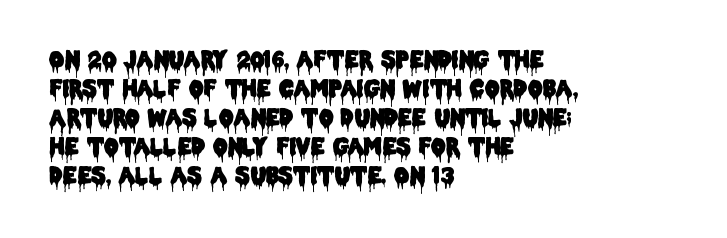
{"italic": "no", "underline": "no", "align": "left", "line_spacing": "normal", "line_spacing_ratio": 1.26, "letter_spacing": "normal", "letter_spacing_em": 0.0, "glyph_px": 23}
